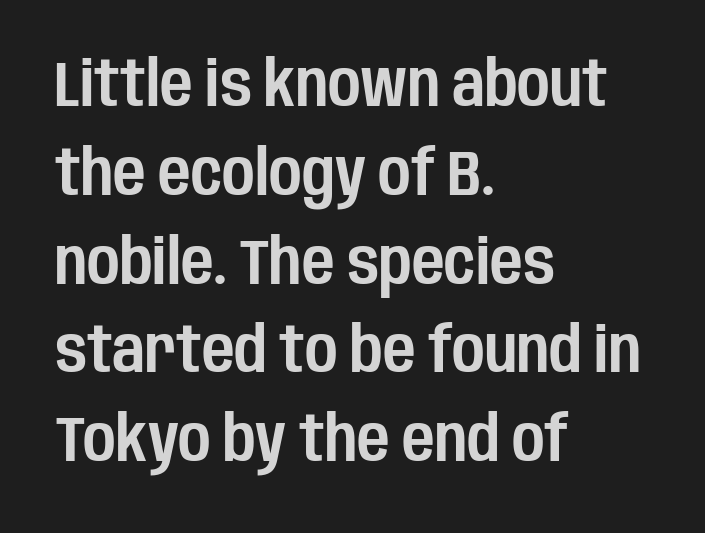
{"serif": "no", "italic": "no", "width": "condensed", "stroke_contrast": "low", "x_height": "large", "monospaced": "no", "underline": "no", "align": "left", "line_spacing": "normal", "line_spacing_ratio": 1.41, "letter_spacing": "normal", "letter_spacing_em": 0.0, "glyph_px": 63}
